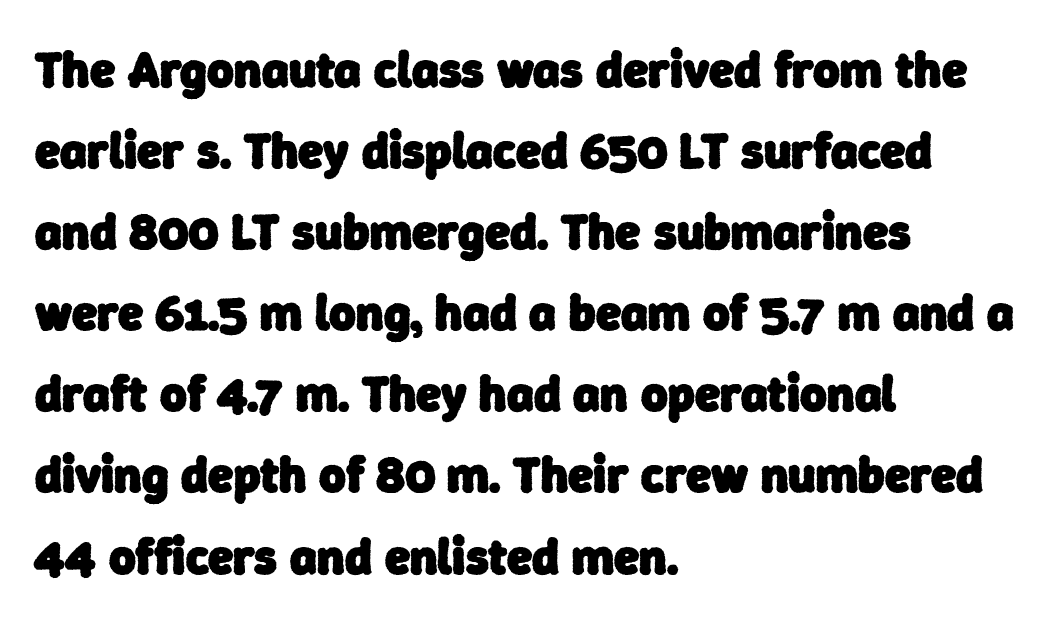
The image shows 51 px heavy sans-serif type; set left-aligned, normal line spacing (1.59x), normal letter spacing, not underlined; low stroke contrast and a medium x-height.
